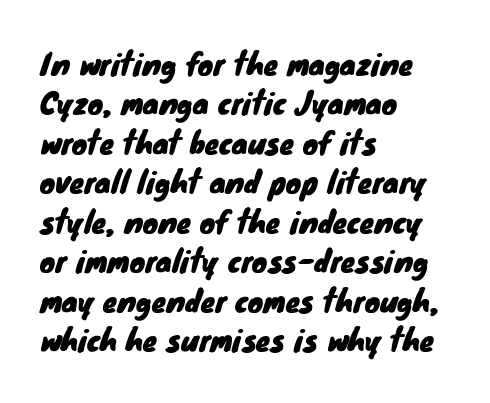
Do the characters align in a grid? No, the font is proportional. The rendering keeps characters at their native spacing. Grotesque or geometric, the face here clearly has no serifs. This sample is left-justified, so line endings fall wherever the words run out.
